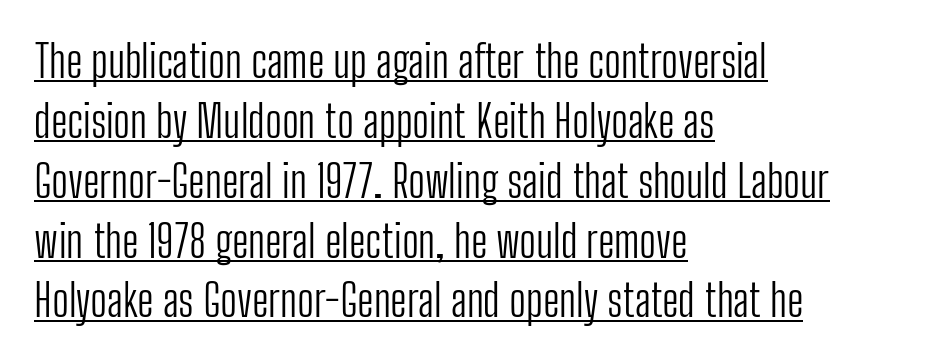
The image shows 44 px light, condensed sans-serif type, upright; set left-aligned, normal line spacing (1.36x), normal letter spacing, underlined; low stroke contrast and a medium x-height.
